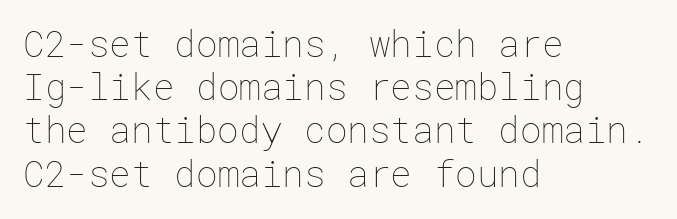
Where is the straight margin? On the left. Honestly, there is no underline to notice here at all. Characters follow at the spacing the type designer built in. Summary of weight: not heavy and not bold. You can tell it's not italic because the verticals are truly vertical.
